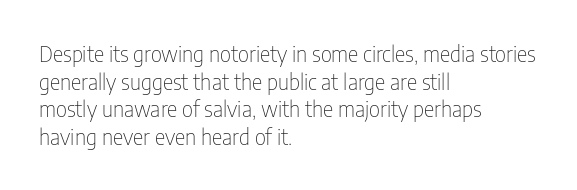
Q: Is the text bold? A: No.
Q: Is the text italic (slanted)? A: No, it is upright.
Q: Is the text underlined? A: No.
Q: How is the paragraph aligned? A: Left-aligned.
Q: Is the spacing between letters normal or unusually wide? A: Normal.
Q: Is the spacing between lines tight, normal or loose? A: Normal.
